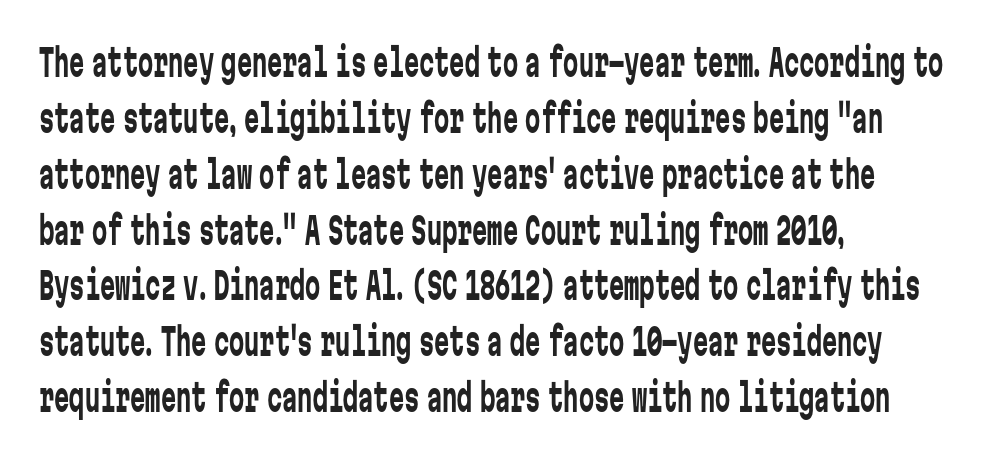
Rows of type keep a routine distance in the vertical direction. A typesetter would call this monospace, since all characters share one set width. Vertical stems look standard width or narrower in stroke. Compared with a centered layout, this one pins lines to the left instead.
